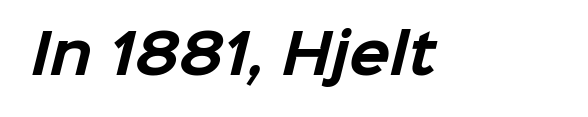
{"serif": "no", "bold": "yes", "weight": "bold", "width": "normal", "stroke_contrast": "low", "x_height": "medium", "monospaced": "no", "underline": "no", "letter_spacing": "normal", "letter_spacing_em": 0.0, "glyph_px": 54}
